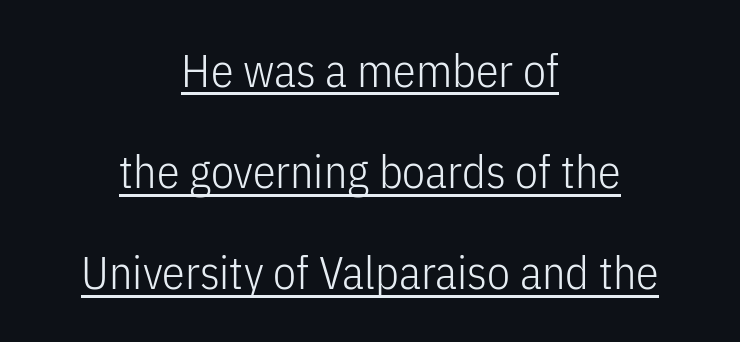
The image shows 46 px light, condensed sans-serif type, upright; set centered, loose line spacing (2.2x), normal letter spacing, underlined; low stroke contrast and a medium x-height.
